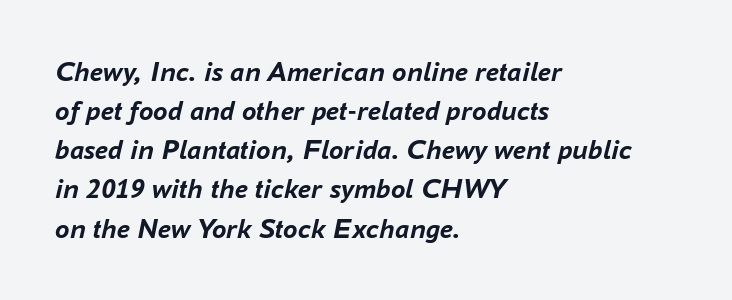
{"italic": "yes", "lean": "right", "slant_degrees": 16, "bold": "yes", "weight": "semibold", "width": "normal", "stroke_contrast": "low", "x_height": "medium", "monospaced": "no", "underline": "no", "align": "left", "line_spacing": "normal", "line_spacing_ratio": 1.35, "letter_spacing": "normal", "letter_spacing_em": 0.0, "glyph_px": 29}
